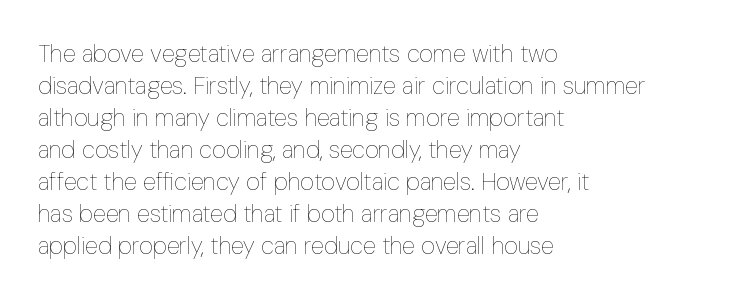
Q: Is the text bold? A: No.
Q: Is the text italic (slanted)? A: No, it is upright.
Q: Is the text underlined? A: No.
Q: How is the paragraph aligned? A: Left-aligned.
Q: Is the spacing between letters normal or unusually wide? A: Normal.
Q: Is the spacing between lines tight, normal or loose? A: Normal.
